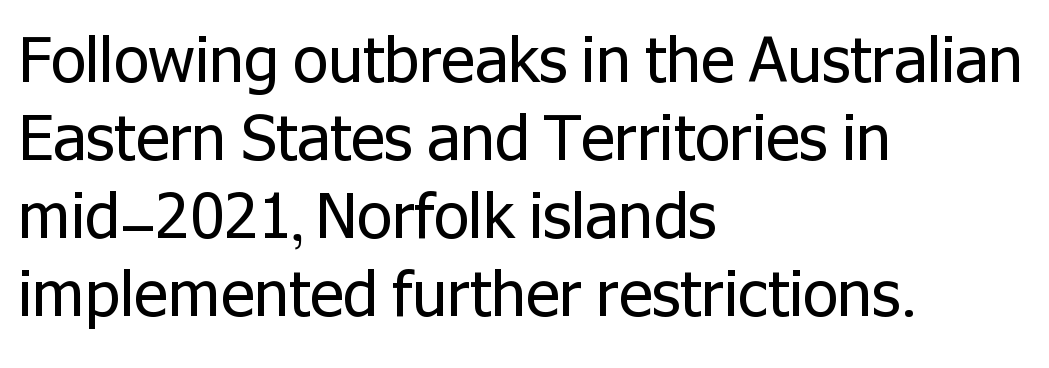
One-word summary of the alignment: left. You could call the tracking neutral — neither tight nor loose. Italic? Not at all — the glyphs are vertical. Spacing verdict: proportional, widths tailored to each character. Typographically, this falls in the sans-serif category.
